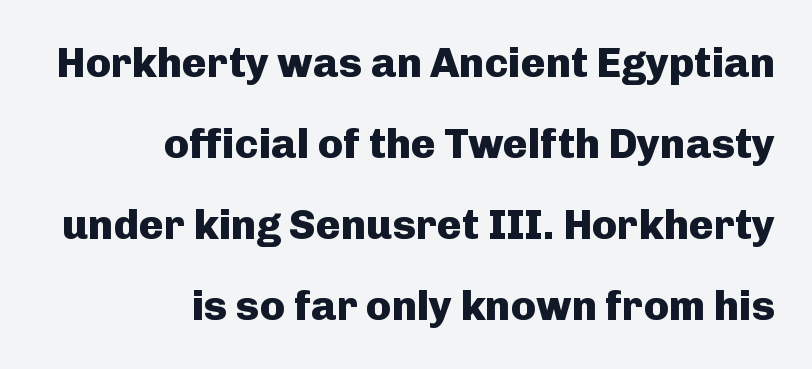
{"serif": "no", "italic": "no", "bold": "yes", "weight": "heavy", "width": "normal", "stroke_contrast": "low", "x_height": "medium", "monospaced": "no", "underline": "no", "align": "right", "line_spacing": "loose", "line_spacing_ratio": 1.93, "letter_spacing": "normal", "letter_spacing_em": 0.0, "glyph_px": 42}
